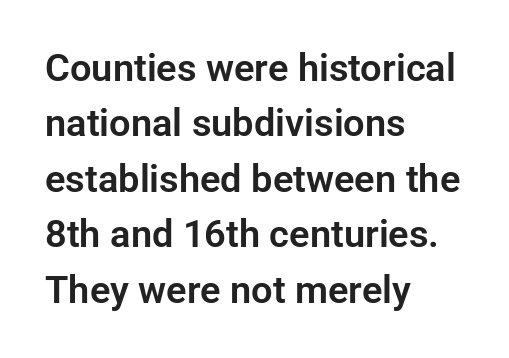
The space between consecutive lines is moderate. Classification — sans serif. The area under the type is left untouched. Compared with typical body copy, the letter spacing here is the same.
